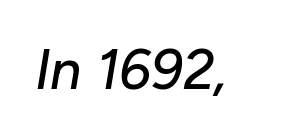
Q: Is the text italic (slanted)? A: Yes, it leans right by about 10 degrees.
Q: Is the text underlined? A: No.
Q: Is the spacing between letters normal or unusually wide? A: Normal.
Q: Width (condensed, normal, or wide)? A: Normal.
Q: Stroke contrast? A: Low.
Q: x-height? A: Medium.
Q: Monospaced? A: No.
